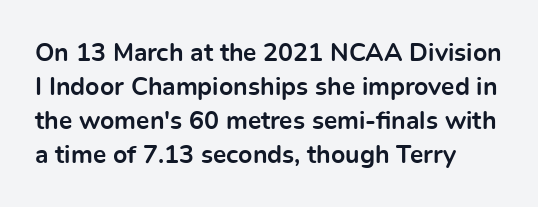
The image shows 25 px bold type, upright; set left-aligned, normal line spacing (1.36x), normal letter spacing, not underlined.
